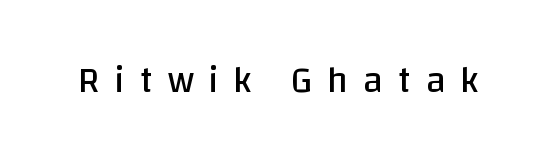
Nobody drew a line under any word here. Upright lettering throughout. Unlike a traditional serif, this face leaves its strokes unadorned. The letters look calm and open, with moderate or lighter stems.
